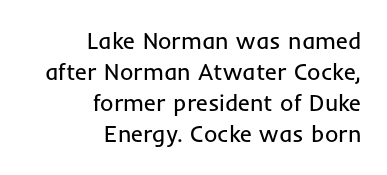
{"italic": "no", "bold": "no", "underline": "no", "align": "right", "line_spacing": "normal", "line_spacing_ratio": 1.35, "letter_spacing": "normal", "letter_spacing_em": 0.0, "glyph_px": 23}
